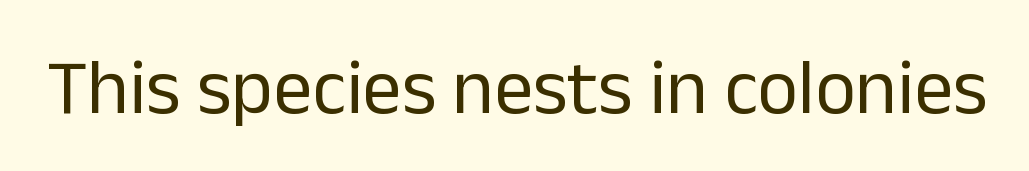
The image shows 78 px regular-weight sans-serif type, upright; set normal letter spacing, not underlined; low stroke contrast and a medium x-height.
